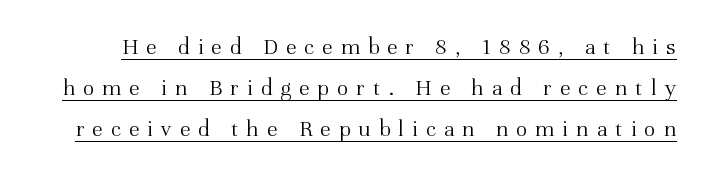
Each line of the rendering has a horizontal stroke beneath the glyphs. The horizontal fit of the characters is loose and conspicuously gappy. Stem width sits at or under what a default text font uses. Notice how descenders clear the ascenders below comfortably — that's standard leading.
